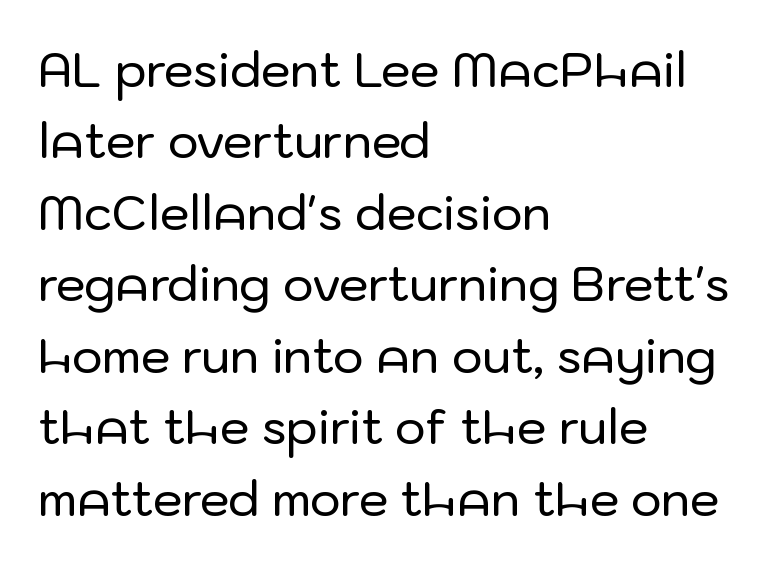
{"serif": "no", "italic": "no", "width": "normal", "stroke_contrast": "low", "x_height": "medium", "monospaced": "no", "underline": "no", "align": "left", "line_spacing": "normal", "line_spacing_ratio": 1.52, "letter_spacing": "normal", "letter_spacing_em": 0.0, "glyph_px": 47}
